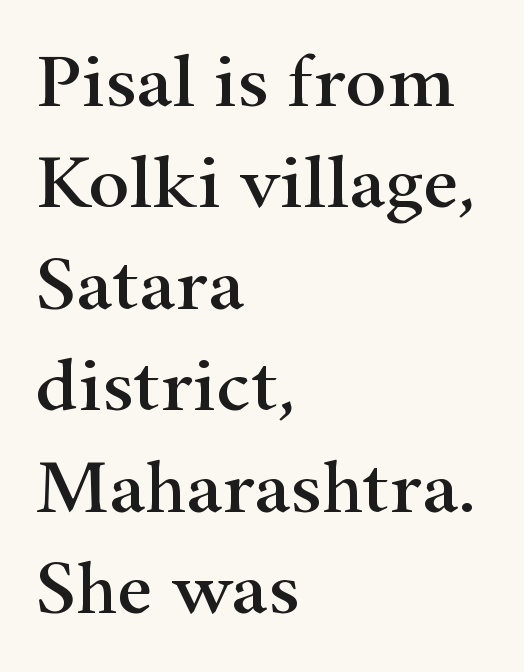
{"serif": "yes", "italic": "no", "width": "wide", "stroke_contrast": "high", "x_height": "small", "monospaced": "no", "underline": "no", "align": "left", "line_spacing": "normal", "line_spacing_ratio": 1.3, "letter_spacing": "normal", "letter_spacing_em": 0.0, "glyph_px": 78}
